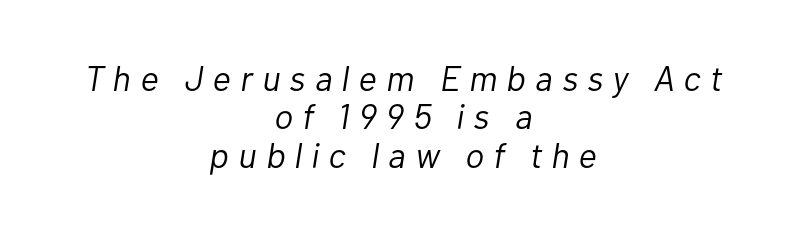
{"italic": "yes", "lean": "right", "slant_degrees": 10, "bold": "no", "weight": "light", "width": "normal", "stroke_contrast": "low", "x_height": "medium", "monospaced": "no", "underline": "no", "align": "center", "line_spacing": "tight", "line_spacing_ratio": 1.1, "letter_spacing": "wide", "letter_spacing_em": 0.27, "glyph_px": 35}
